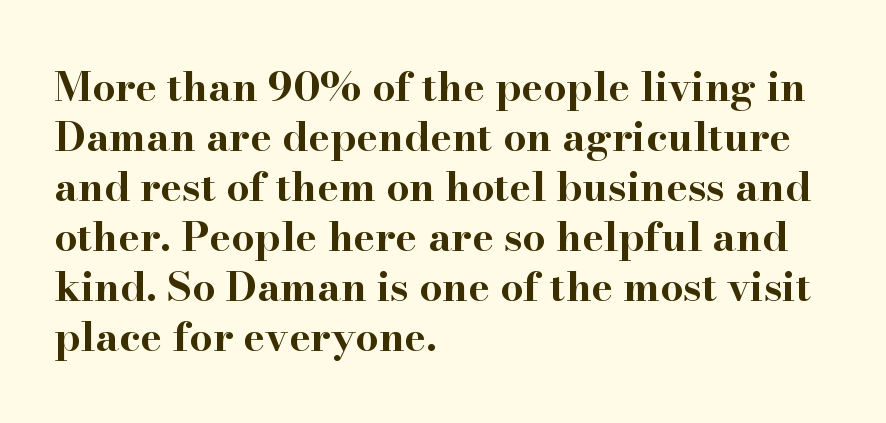
Q: Is the text bold? A: Yes.
Q: Is the text italic (slanted)? A: No, it is upright.
Q: Is the typeface a serif or a sans-serif typeface? A: Serif.
Q: Is the text underlined? A: No.
Q: How is the paragraph aligned? A: Left-aligned.
Q: Is the spacing between letters normal or unusually wide? A: Normal.
Q: Width (condensed, normal, or wide)? A: Wide.
Q: Stroke contrast? A: High.
Q: x-height? A: Small.
Q: Monospaced? A: No.
